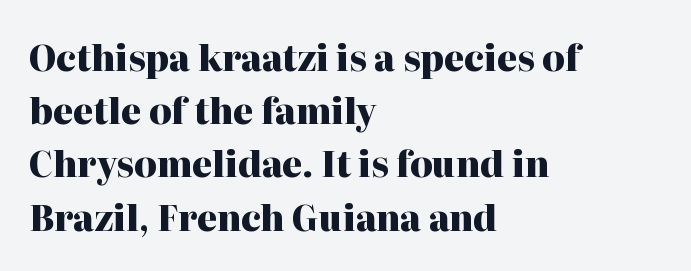
Q: Is the text bold? A: Yes.
Q: Is the text italic (slanted)? A: No, it is upright.
Q: Is the typeface a serif or a sans-serif typeface? A: Serif.
Q: Is the text underlined? A: No.
Q: How is the paragraph aligned? A: Left-aligned.
Q: Is the spacing between letters normal or unusually wide? A: Normal.
Q: Is the spacing between lines tight, normal or loose? A: Normal.
Q: Width (condensed, normal, or wide)? A: Normal.
Q: Stroke contrast? A: High.
Q: x-height? A: Medium.
Q: Monospaced? A: No.
